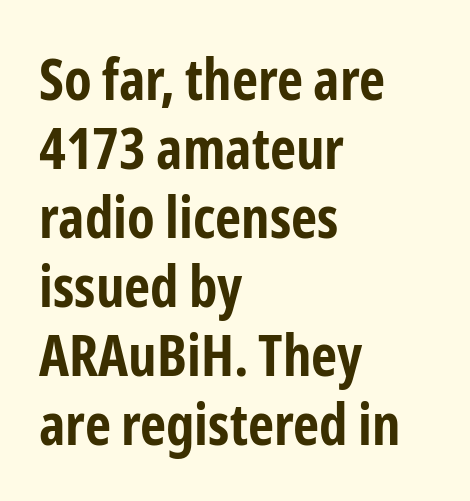
Inter-character spacing is left at the font's built-in metrics. Each line starts at the same left margin while the right side varies. Varying glyph widths throughout — classic text-font behaviour. The typeface chosen for these lines omits serifs.
